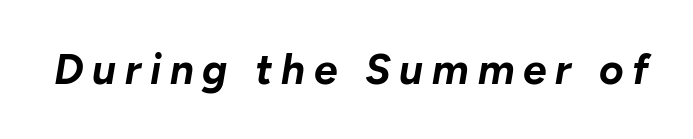
Q: Is the text bold? A: Yes.
Q: Is the text italic (slanted)? A: Yes, it leans right by about 10 degrees.
Q: Is the text underlined? A: No.
Q: Is the spacing between letters normal or unusually wide? A: Unusually wide.
Q: Width (condensed, normal, or wide)? A: Normal.
Q: Stroke contrast? A: Low.
Q: x-height? A: Medium.
Q: Monospaced? A: No.
